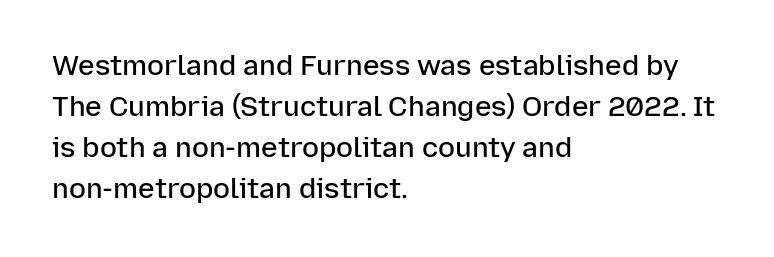
Caption: standard tracking, unaltered. Grotesque or geometric, the face here clearly has no serifs. The letters stand upright; this is a roman face. How heavy is the stroke? Medium-heavy — a semibold, shy of bold. Reading down the column, the eye jumps a familiar distance to each next line. The passage shown is not underscored anywhere.
